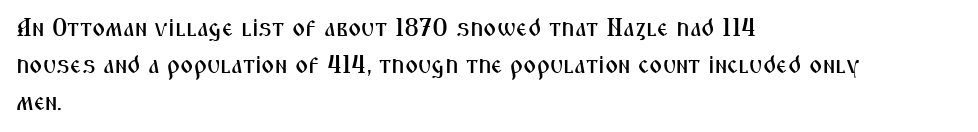
Designer's note — italics off, roman on. Compared with typical paragraphs, the rows here are spaced about the same. No word sits above an underline. Left-aligned paragraph, ragged on the right. This sample uses plain, unmodified letter spacing.
